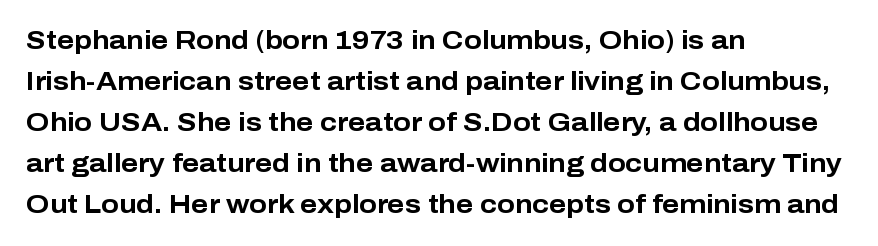
The image shows 26 px bold type, upright; set left-aligned, normal line spacing (1.58x), normal letter spacing, not underlined.
